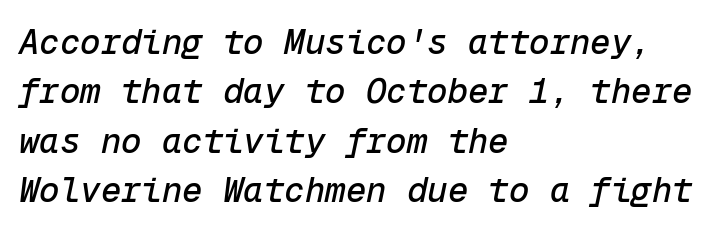
The image shows 34 px text type, italic (leaning right), monospaced; set left-aligned, normal line spacing (1.45x), normal letter spacing, not underlined; low stroke contrast and a medium x-height.
